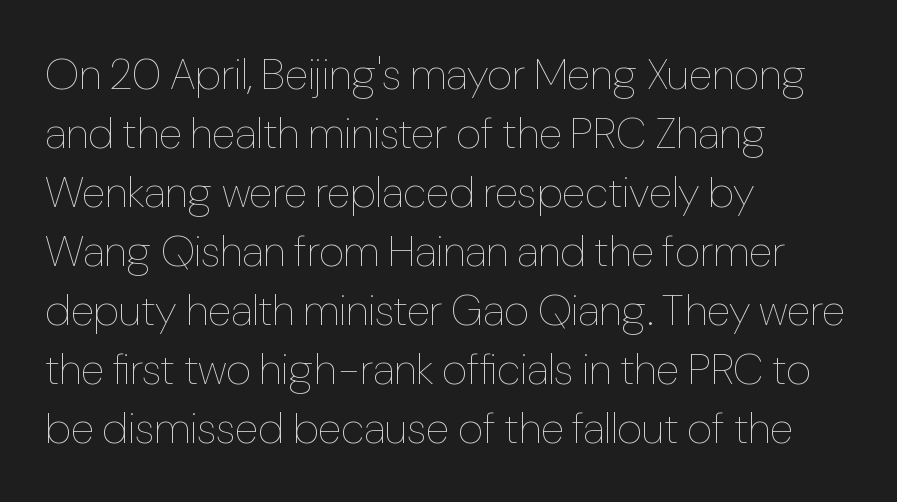
Bare-footed words on every line. Students, note that the glyphs here touch the page at normal intervals. This rendering uses left alignment, leaving the right contour irregular. The strokes carry an ordinary text weight at most. If you measured baseline to baseline, you'd find a middling distance. You can tell it's not italic because the verticals are truly vertical.
